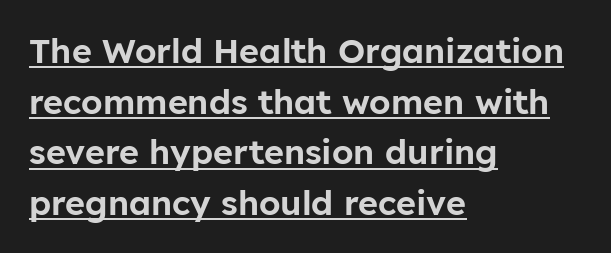
Q: Is the text italic (slanted)? A: No, it is upright.
Q: Is the typeface a serif or a sans-serif typeface? A: Sans-serif.
Q: Is the text underlined? A: Yes.
Q: How is the paragraph aligned? A: Left-aligned.
Q: Is the spacing between letters normal or unusually wide? A: Normal.
Q: Is the spacing between lines tight, normal or loose? A: Normal.
Q: Width (condensed, normal, or wide)? A: Normal.
Q: Stroke contrast? A: Low.
Q: x-height? A: Medium.
Q: Monospaced? A: No.
